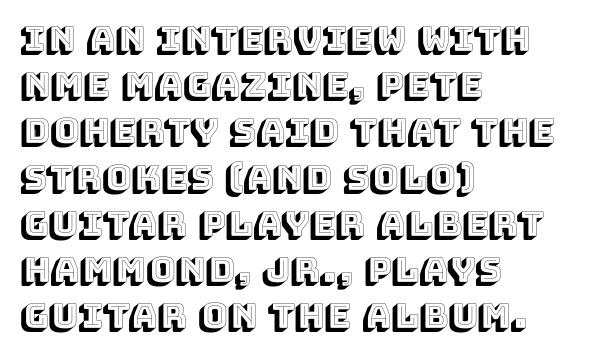
Q: Is the text italic (slanted)? A: No, it is upright.
Q: Is the text underlined? A: No.
Q: How is the paragraph aligned? A: Left-aligned.
Q: Is the spacing between letters normal or unusually wide? A: Normal.
Q: Is the spacing between lines tight, normal or loose? A: Normal.
Q: Width (condensed, normal, or wide)? A: Normal.
Q: x-height? A: Large.
Q: Monospaced? A: No.
